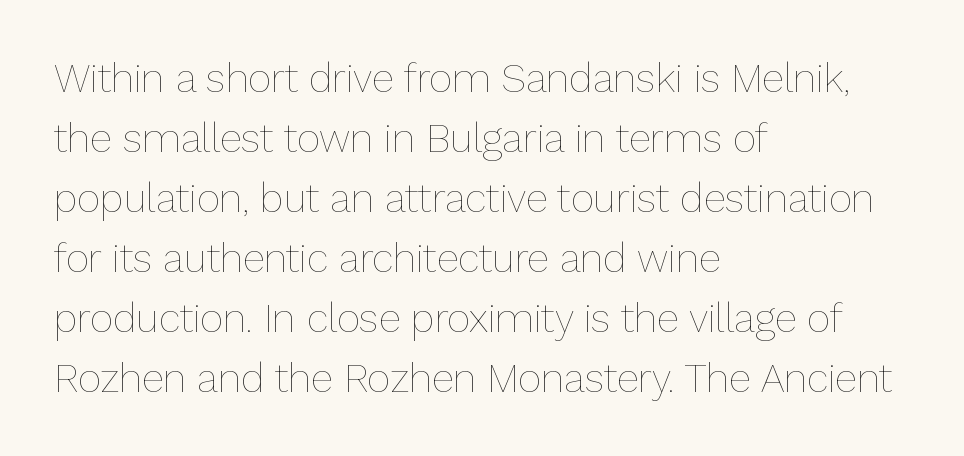
Q: Is the text bold? A: No.
Q: Is the text italic (slanted)? A: No, it is upright.
Q: Is the text underlined? A: No.
Q: How is the paragraph aligned? A: Left-aligned.
Q: Is the spacing between letters normal or unusually wide? A: Normal.
Q: Is the spacing between lines tight, normal or loose? A: Normal.
Q: Width (condensed, normal, or wide)? A: Normal.
Q: Stroke contrast? A: Low.
Q: x-height? A: Medium.
Q: Monospaced? A: No.
